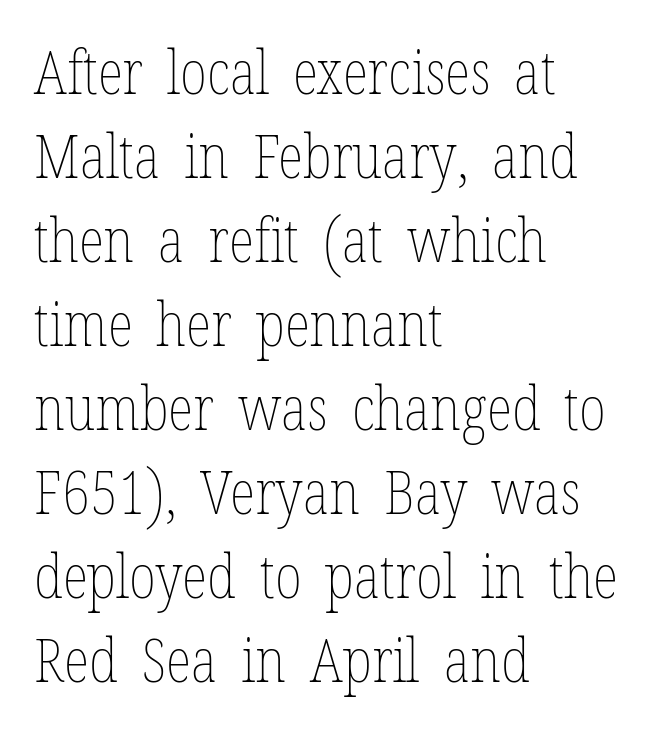
Q: Is the text bold? A: No.
Q: Is the text italic (slanted)? A: No, it is upright.
Q: Is the text underlined? A: No.
Q: How is the paragraph aligned? A: Left-aligned.
Q: Is the spacing between letters normal or unusually wide? A: Normal.
Q: Is the spacing between lines tight, normal or loose? A: Normal.
Q: Width (condensed, normal, or wide)? A: Condensed.
Q: Stroke contrast? A: Low.
Q: x-height? A: Medium.
Q: Monospaced? A: No.
